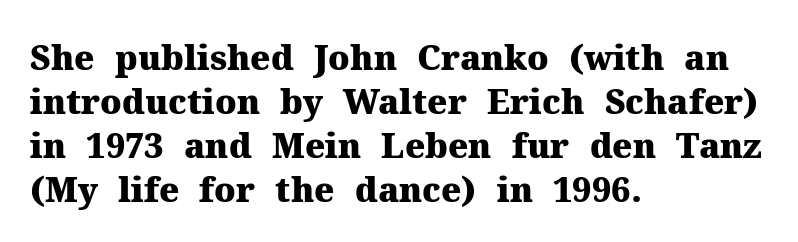
Q: Is the text bold? A: Yes.
Q: Is the text italic (slanted)? A: No, it is upright.
Q: Is the typeface a serif or a sans-serif typeface? A: Serif.
Q: Is the text underlined? A: No.
Q: How is the paragraph aligned? A: Left-aligned.
Q: Is the spacing between letters normal or unusually wide? A: Normal.
Q: Is the spacing between lines tight, normal or loose? A: Normal.
Q: Width (condensed, normal, or wide)? A: Normal.
Q: Stroke contrast? A: Medium.
Q: x-height? A: Medium.
Q: Monospaced? A: No.
